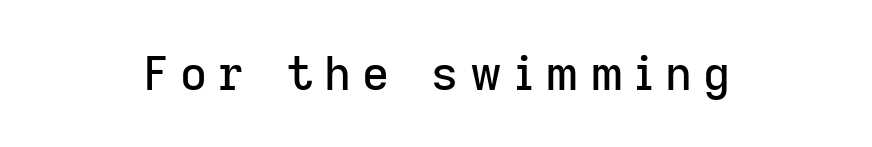
{"serif": "no", "italic": "no", "width": "normal", "stroke_contrast": "low", "x_height": "medium", "monospaced": "no", "underline": "no", "letter_spacing": "wide", "letter_spacing_em": 0.23, "glyph_px": 47}
